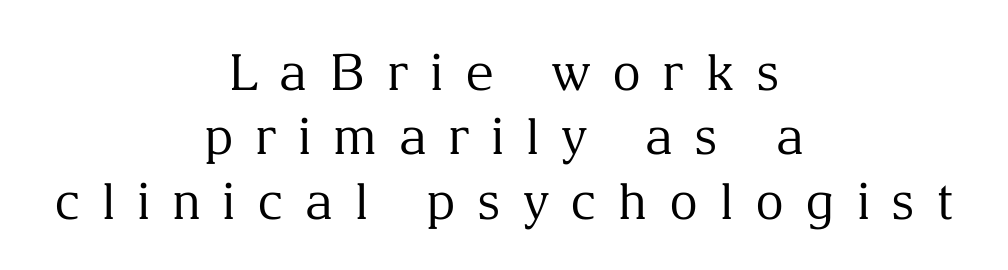
Q: Is the text bold? A: No.
Q: Is the text italic (slanted)? A: No, it is upright.
Q: Is the typeface a serif or a sans-serif typeface? A: Serif.
Q: Is the text underlined? A: No.
Q: How is the paragraph aligned? A: Centered.
Q: Is the spacing between letters normal or unusually wide? A: Unusually wide.
Q: Is the spacing between lines tight, normal or loose? A: Normal.
Q: Width (condensed, normal, or wide)? A: Normal.
Q: Stroke contrast? A: Medium.
Q: x-height? A: Medium.
Q: Monospaced? A: No.
